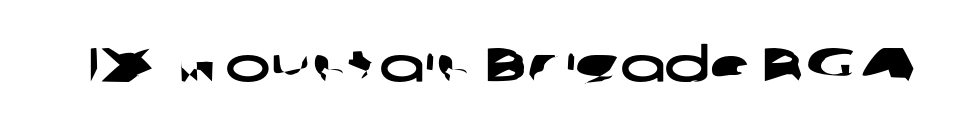
{"serif": "no", "width": "wide", "stroke_contrast": "low", "x_height": "medium", "monospaced": "no", "underline": "no", "letter_spacing": "normal", "letter_spacing_em": 0.0, "glyph_px": 48}
